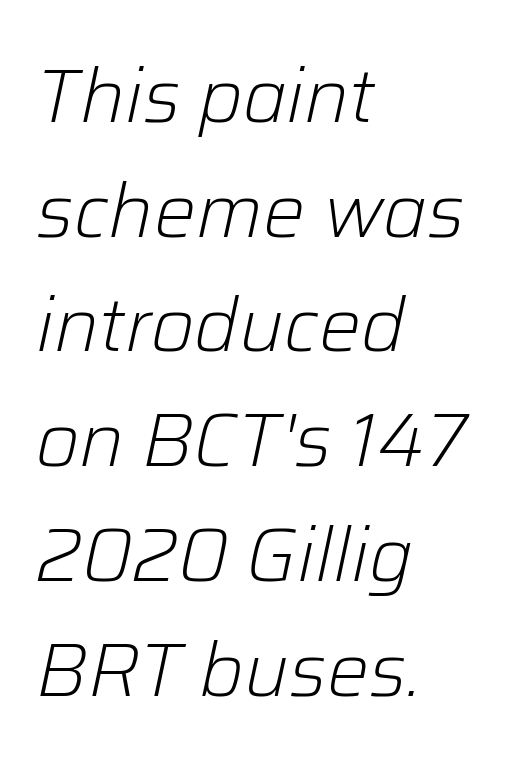
The image shows 75 px light type, italic (leaning right); set left-aligned, normal line spacing (1.53x), normal letter spacing, not underlined; low stroke contrast and a medium x-height.
